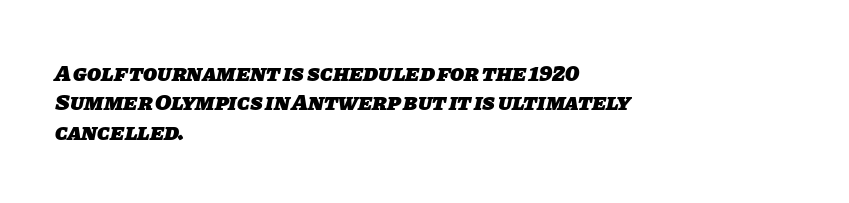
Q: Is the text bold? A: Yes.
Q: Is the text underlined? A: No.
Q: How is the paragraph aligned? A: Left-aligned.
Q: Is the spacing between letters normal or unusually wide? A: Normal.
Q: Is the spacing between lines tight, normal or loose? A: Normal.
